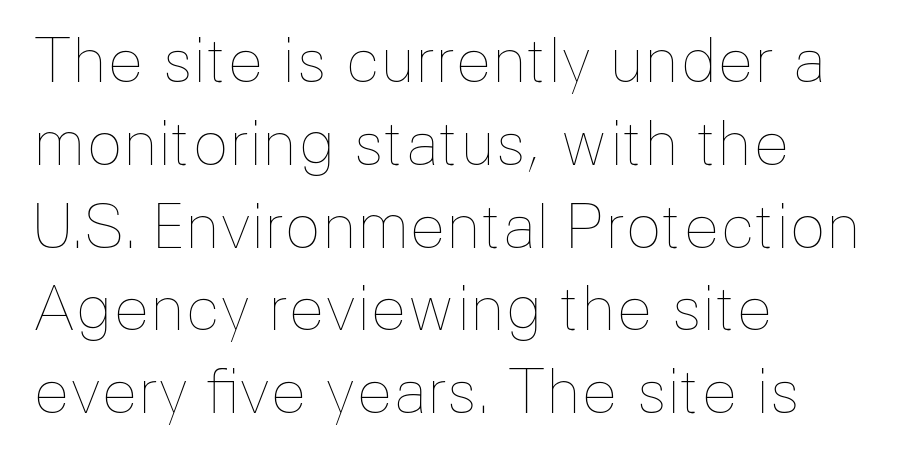
Normally led — the rows are evenly, conventionally spaced. The cut favours lightness, reaching ordinary text weight at its darkest. These lines are rendered in a variable-pitch font. The glyphs are unaccompanied by any horizontal stroke below them. A typesetter would mark this as roman, not italic.
